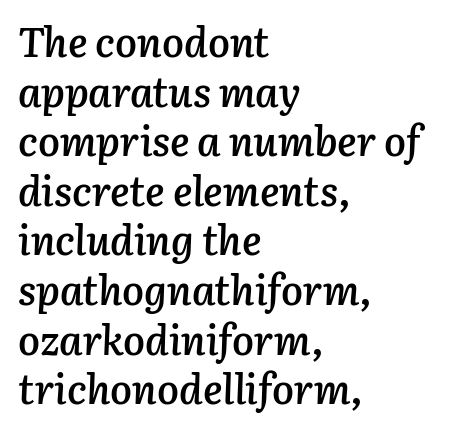
{"italic": "yes", "lean": "right", "slant_degrees": 3, "bold": "semi", "weight": "semibold", "width": "normal", "stroke_contrast": "low", "x_height": "medium", "monospaced": "no", "underline": "no", "align": "left", "line_spacing_ratio": 1.21, "letter_spacing": "normal", "letter_spacing_em": 0.0, "glyph_px": 41}
